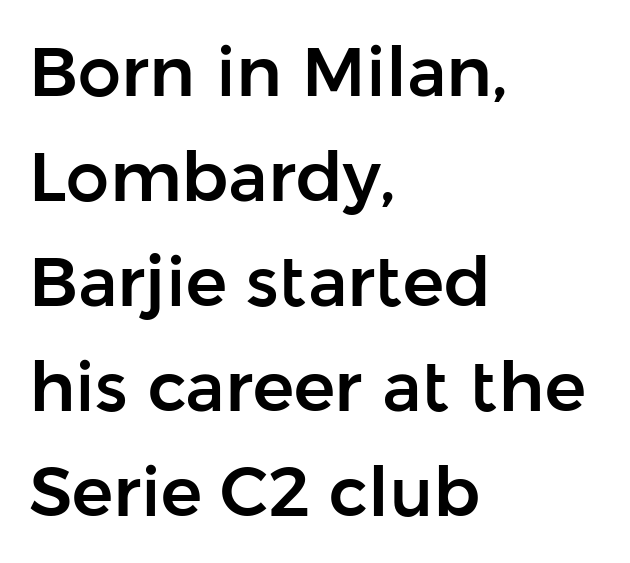
The image shows 69 px sans-serif type, upright; set left-aligned, normal line spacing (1.52x), normal letter spacing, not underlined; low stroke contrast and a medium x-height.
